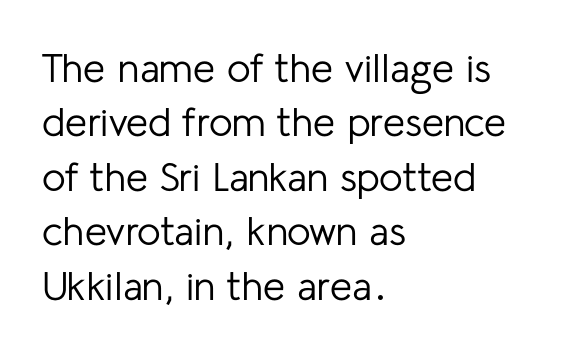
The lines sit at an ordinary, default distance from one another. The setting favours the left margin, as ordinary paragraphs usually do. Upright lettering throughout. Nothing unusual about the tracking: characters are spaced as the font intends. Here the designer chose a conventional face with non-uniform glyph widths.
